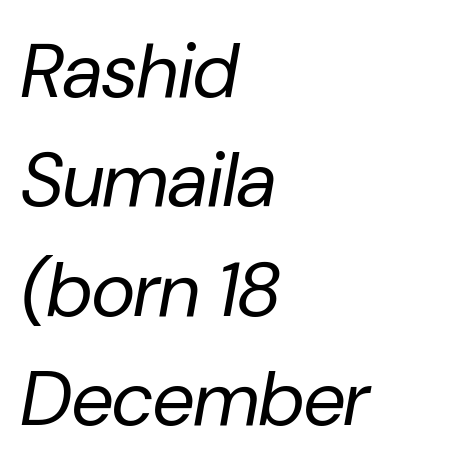
{"italic": "yes", "lean": "right", "slant_degrees": 10, "bold": "no", "weight": "regular", "width": "normal", "stroke_contrast": "low", "x_height": "medium", "monospaced": "no", "underline": "no", "align": "left", "line_spacing": "normal", "line_spacing_ratio": 1.44, "letter_spacing": "normal", "letter_spacing_em": 0.0, "glyph_px": 76}
